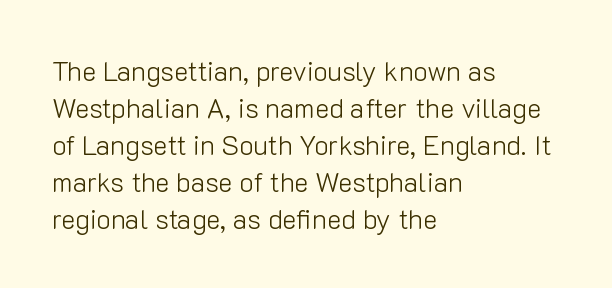
The image shows 27 px text type, upright; set left-aligned, normal line spacing (1.37x), normal letter spacing, not underlined.
